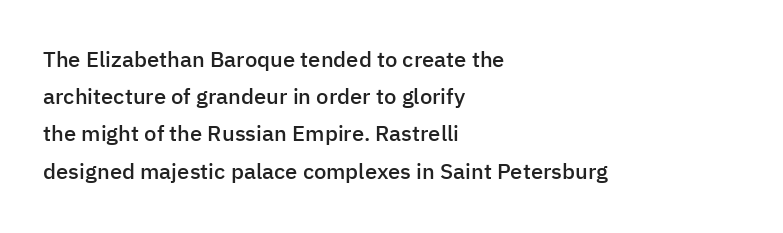
You could call the tracking neutral — neither tight nor loose. Nope, not italic — everything's standing straight. These lines are set flush left with a ragged right edge. Typographic density is moderately raised because the face is semibold. No word sits above an underline. Vertically, the passage feels balanced, rows spaced as you'd expect.
